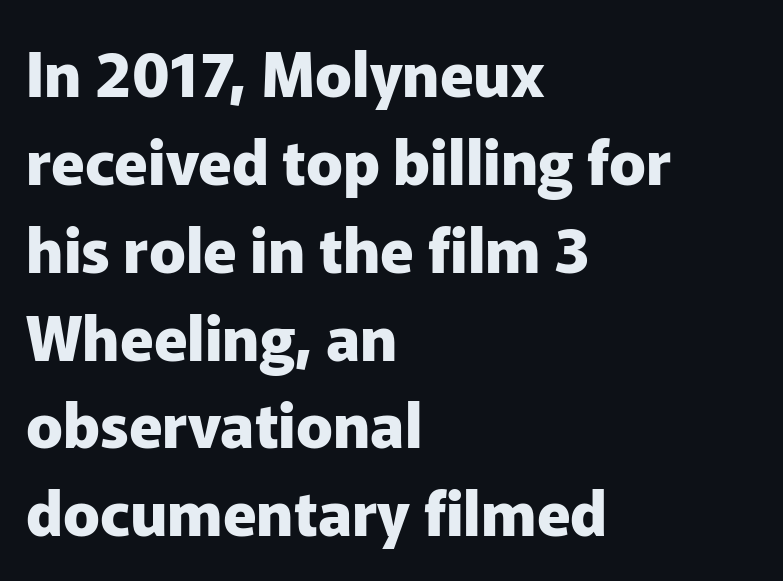
The image shows 61 px heavy sans-serif type, upright; set left-aligned, normal line spacing (1.44x), normal letter spacing, not underlined; low stroke contrast and a medium x-height.
